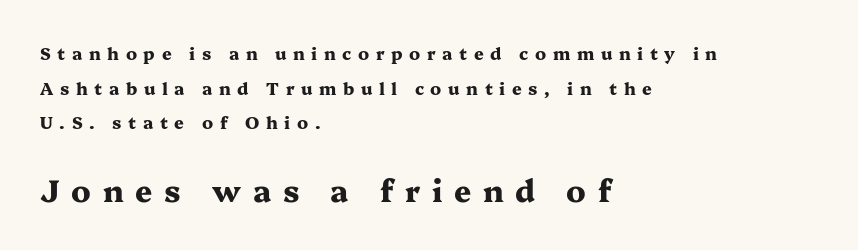
The image shows 30 px heavy, wide serif type, upright; set left-aligned, loose line spacing (2.03x), unusually wide letter spacing (+0.39 em), not underlined; the second (bottom) block is 1.76x larger; medium stroke contrast and a medium x-height.
